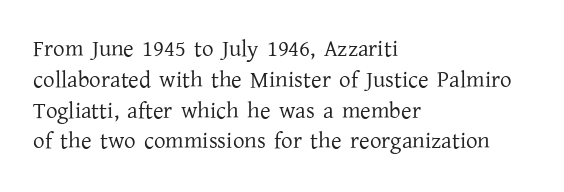
{"italic": "no", "bold": "no", "underline": "no", "align": "left", "line_spacing": "normal", "line_spacing_ratio": 1.34, "letter_spacing": "normal", "letter_spacing_em": 0.0, "glyph_px": 23}
